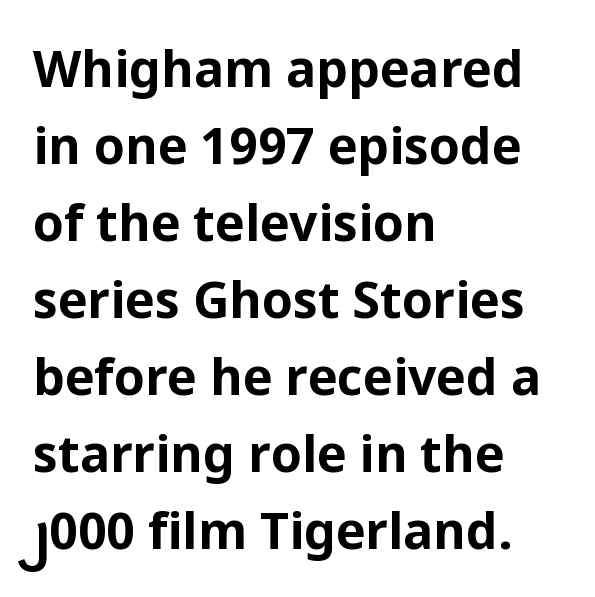
The image shows 50 px bold sans-serif type, upright; set left-aligned, normal line spacing (1.54x), normal letter spacing, not underlined; low stroke contrast and a medium x-height.
